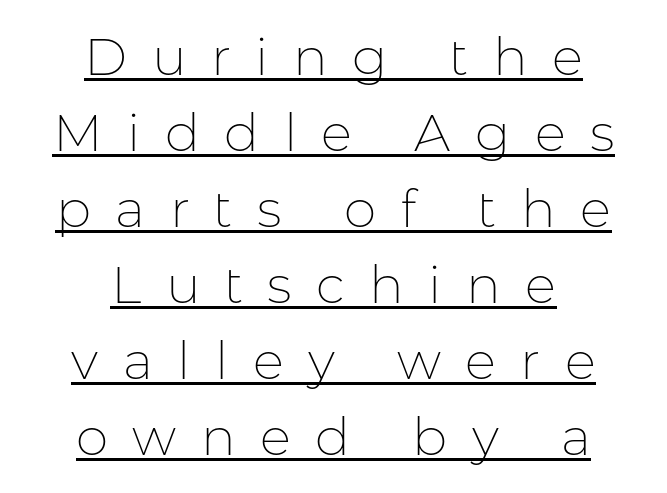
A rule runs beneath these lines of type. Caption: face not bold, strokes unweighted. Does the lettering tilt? It doesn't — this is upright. A typesetter would call this proportional, since set widths differ per character. This sample keeps an unexceptional amount of space between lines.
